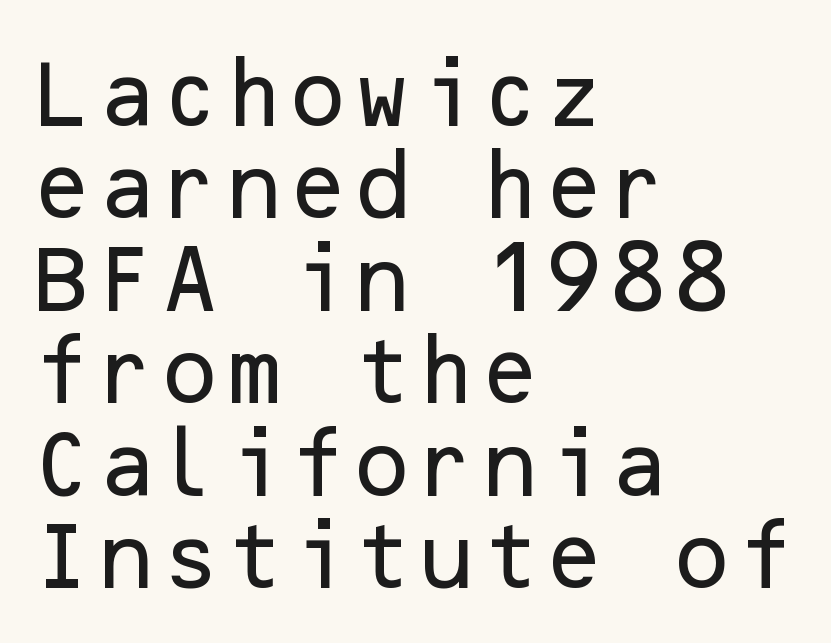
The image shows 74 px sans-serif type, upright; set left-aligned, normal line spacing (1.25x), normal letter spacing, not underlined; low stroke contrast and a medium x-height.
